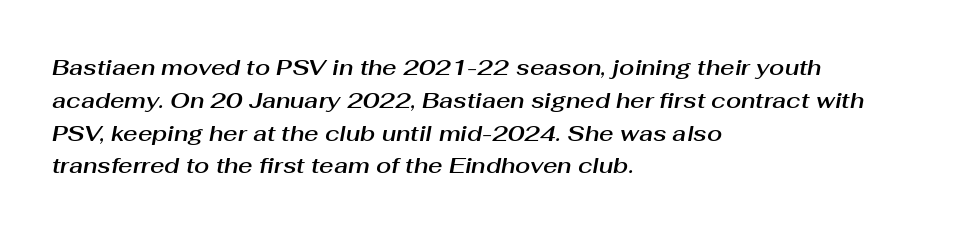
Check the space under the baseline: it is left empty. Vertical spacing — default. The face used here has a pronounced slope to its letters. Line starts are locked; line ends wander.
